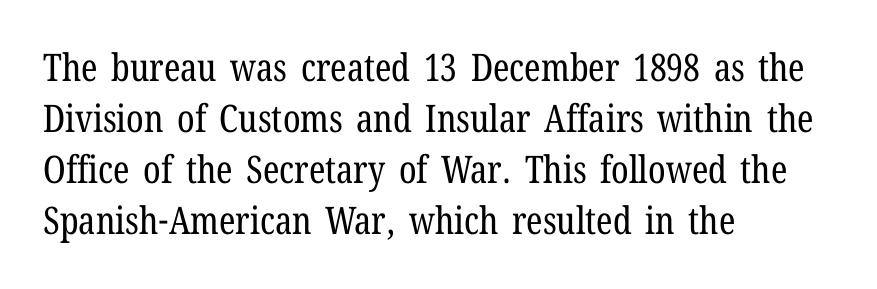
{"serif": "yes", "italic": "no", "bold": "no", "weight": "regular", "width": "condensed", "stroke_contrast": "low", "x_height": "medium", "monospaced": "no", "underline": "no", "align": "left", "line_spacing": "normal", "line_spacing_ratio": 1.34, "letter_spacing": "normal", "letter_spacing_em": 0.0, "glyph_px": 38}
